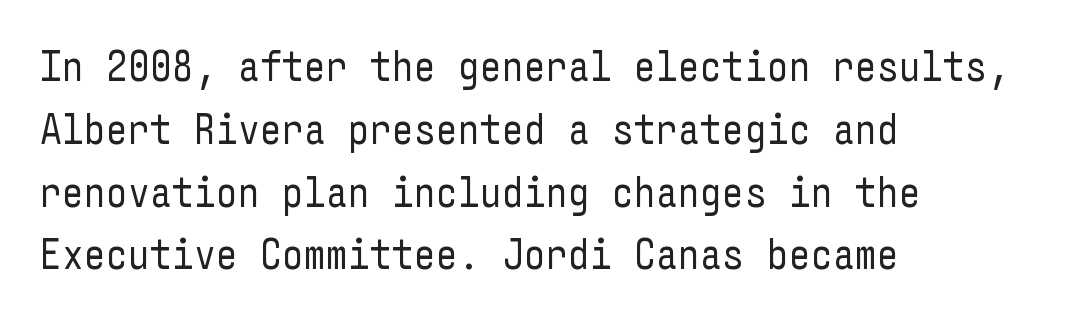
Q: Is the text bold? A: No.
Q: Is the text italic (slanted)? A: No, it is upright.
Q: Is the typeface a serif or a sans-serif typeface? A: Sans-serif.
Q: Is the text underlined? A: No.
Q: How is the paragraph aligned? A: Left-aligned.
Q: Is the spacing between letters normal or unusually wide? A: Normal.
Q: Is the spacing between lines tight, normal or loose? A: Normal.
Q: Width (condensed, normal, or wide)? A: Condensed.
Q: Stroke contrast? A: Low.
Q: x-height? A: Medium.
